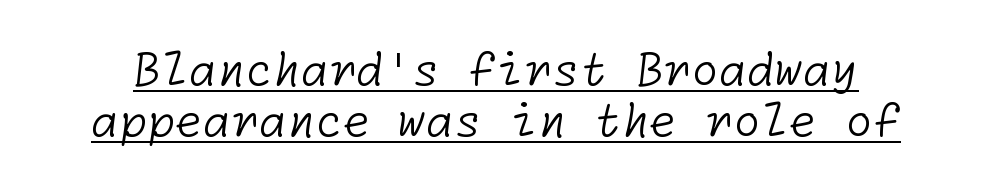
This rendering features underlined lettering. The rendering shows plain stroke endings on the letterforms — a sans-serif design. One glance says dense: line gaps are narrower than usual. The font is comparable to plain body text, perhaps lighter. Students, note that the glyphs here touch the page at normal intervals.
